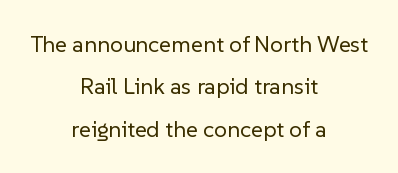
Q: Is the text bold? A: No.
Q: Is the text italic (slanted)? A: No, it is upright.
Q: Is the text underlined? A: No.
Q: How is the paragraph aligned? A: Centered.
Q: Is the spacing between letters normal or unusually wide? A: Normal.
